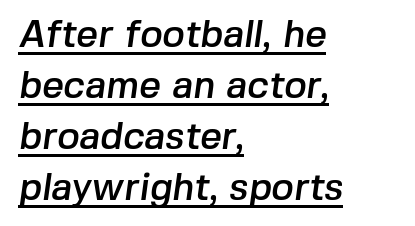
{"serif": "no", "width": "normal", "stroke_contrast": "low", "x_height": "medium", "monospaced": "no", "underline": "yes", "align": "left", "line_spacing": "normal", "line_spacing_ratio": 1.34, "letter_spacing": "normal", "letter_spacing_em": 0.0, "glyph_px": 38}
